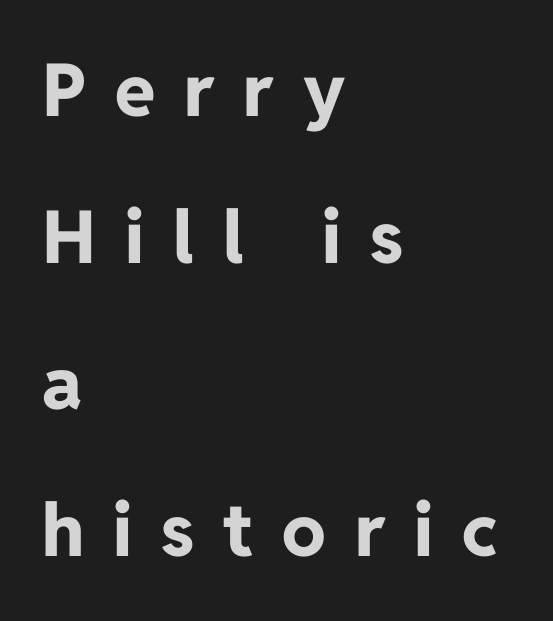
{"serif": "no", "italic": "no", "bold": "yes", "weight": "bold", "width": "normal", "stroke_contrast": "low", "x_height": "medium", "monospaced": "no", "underline": "no", "align": "left", "line_spacing": "loose", "line_spacing_ratio": 2.01, "letter_spacing": "wide", "letter_spacing_em": 0.4, "glyph_px": 73}
